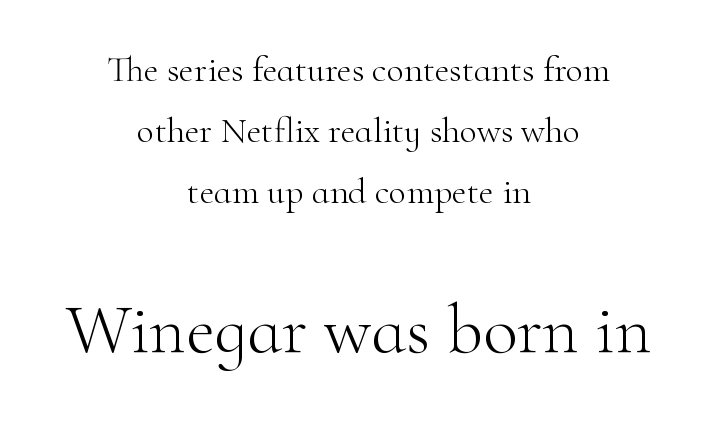
Q: Is the text bold? A: No.
Q: Is the text italic (slanted)? A: No, it is upright.
Q: Is the typeface a serif or a sans-serif typeface? A: Serif.
Q: Is the text underlined? A: No.
Q: How is the paragraph aligned? A: Centered.
Q: Is the spacing between letters normal or unusually wide? A: Normal.
Q: Is the spacing between lines tight, normal or loose? A: Normal.
Q: Which block of text is set in a larger size, the first (top) or the second (bottom)? A: The second (bottom) one.
Q: Width (condensed, normal, or wide)? A: Normal.
Q: Stroke contrast? A: High.
Q: x-height? A: Small.
Q: Monospaced? A: No.
